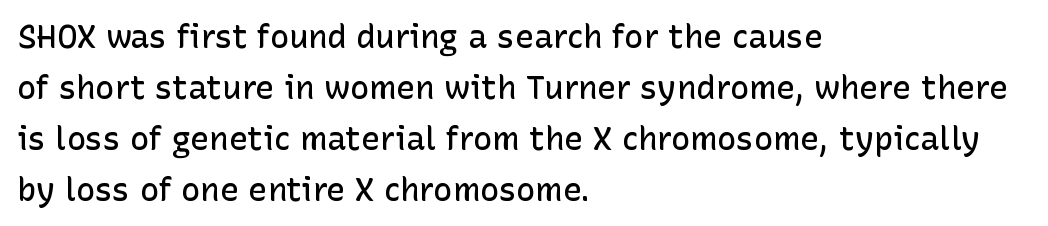
{"serif": "no", "italic": "no", "bold": "semi", "weight": "semibold", "width": "normal", "stroke_contrast": "low", "x_height": "medium", "monospaced": "no", "underline": "no", "align": "left", "line_spacing": "normal", "line_spacing_ratio": 1.59, "letter_spacing": "normal", "letter_spacing_em": 0.0, "glyph_px": 32}
